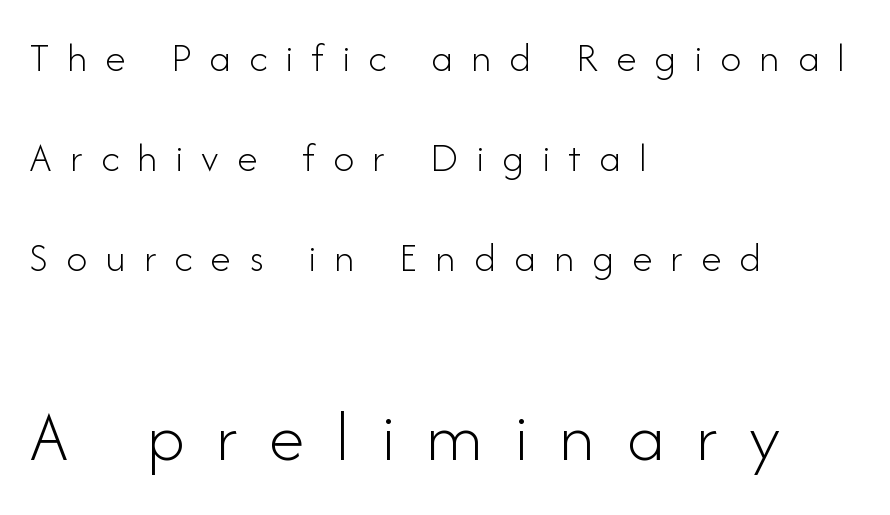
The image shows 73 px light sans-serif type, upright; set left-aligned, loose line spacing (2.38x), unusually wide letter spacing (+0.43 em), not underlined; the second (bottom) block is 1.74x larger; low stroke contrast and a small x-height.
